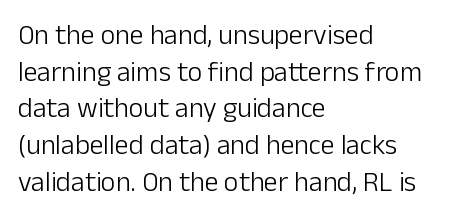
Nothing sits at the stroke ends, so this counts as sans-serif. Do the characters align in a grid? No, the font is proportional. Between one letter and the next there's only the usual sliver of space. Rendered with straight, roman letterforms. Glance below the letters and you will spot only blank space. Is this a heavy cut? Hardly; it is regular or lighter.
